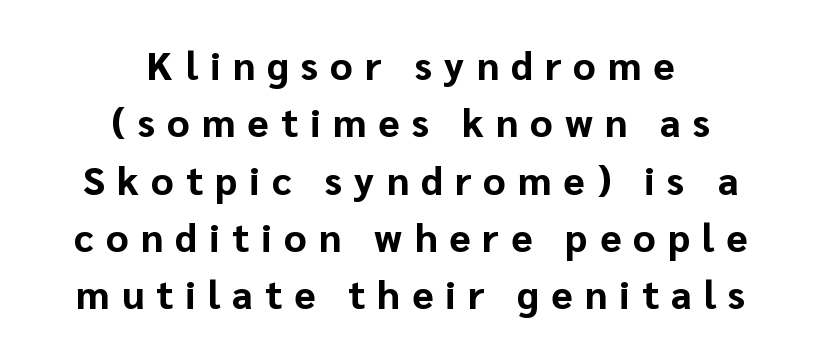
The image shows 39 px bold sans-serif type, upright; set centered, normal line spacing (1.47x), unusually wide letter spacing (+0.31 em), not underlined; low stroke contrast and a medium x-height.
